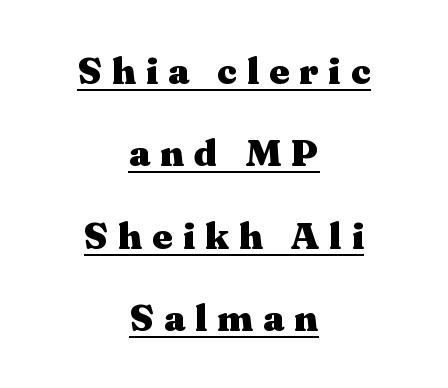
{"serif": "yes", "italic": "no", "bold": "yes", "weight": "heavy", "width": "wide", "stroke_contrast": "medium", "x_height": "medium", "monospaced": "no", "underline": "yes", "align": "center", "line_spacing": "loose", "line_spacing_ratio": 2.17, "letter_spacing": "wide", "letter_spacing_em": 0.27, "glyph_px": 38}
